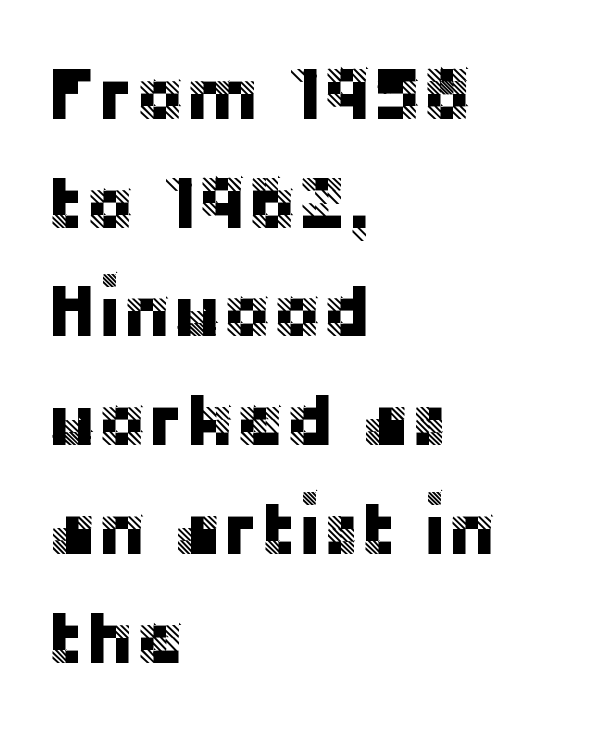
The image shows 75 px sans-serif type, upright; set left-aligned, normal line spacing (1.45x), normal letter spacing, not underlined; low stroke contrast and a large x-height.
